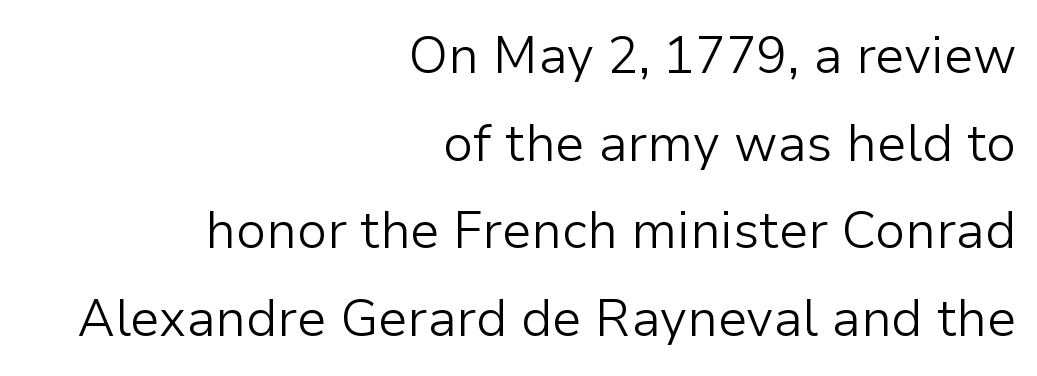
Q: Is the text bold? A: No.
Q: Is the text italic (slanted)? A: No, it is upright.
Q: Is the typeface a serif or a sans-serif typeface? A: Sans-serif.
Q: Is the text underlined? A: No.
Q: How is the paragraph aligned? A: Right-aligned.
Q: Is the spacing between letters normal or unusually wide? A: Normal.
Q: Width (condensed, normal, or wide)? A: Normal.
Q: Stroke contrast? A: Low.
Q: x-height? A: Medium.
Q: Monospaced? A: No.
